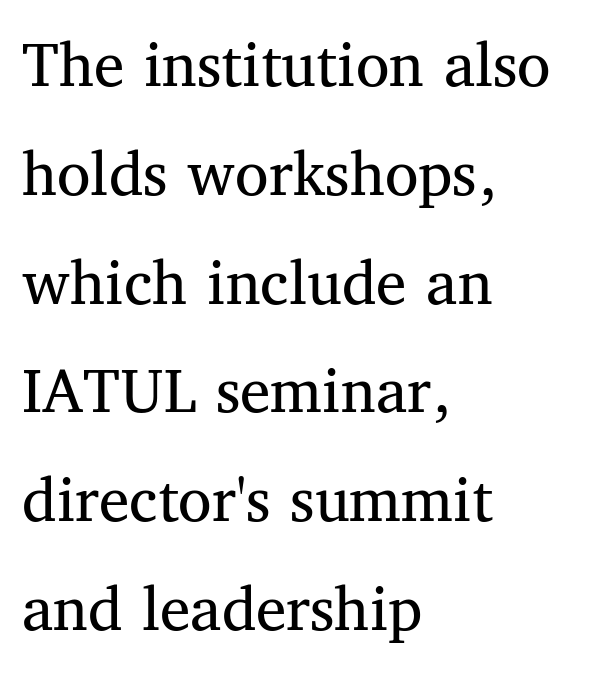
{"serif": "yes", "italic": "no", "bold": "no", "weight": "regular", "width": "normal", "stroke_contrast": "medium", "x_height": "medium", "monospaced": "no", "underline": "no", "align": "left", "line_spacing": "normal", "line_spacing_ratio": 1.6, "letter_spacing": "normal", "letter_spacing_em": 0.0, "glyph_px": 68}
